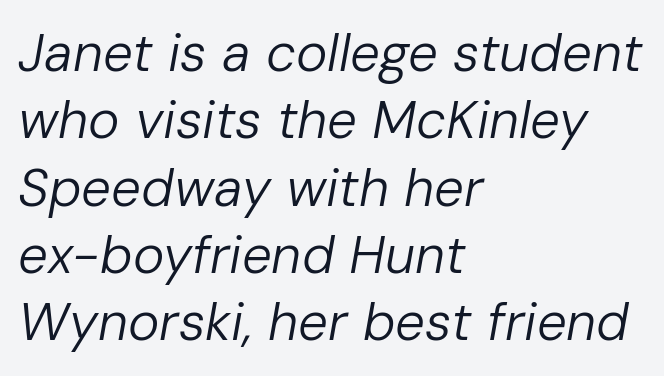
{"italic": "yes", "lean": "right", "slant_degrees": 10, "bold": "no", "weight": "regular", "width": "normal", "stroke_contrast": "low", "x_height": "medium", "monospaced": "no", "underline": "no", "align": "left", "line_spacing": "normal", "line_spacing_ratio": 1.27, "letter_spacing": "normal", "letter_spacing_em": 0.0, "glyph_px": 53}
